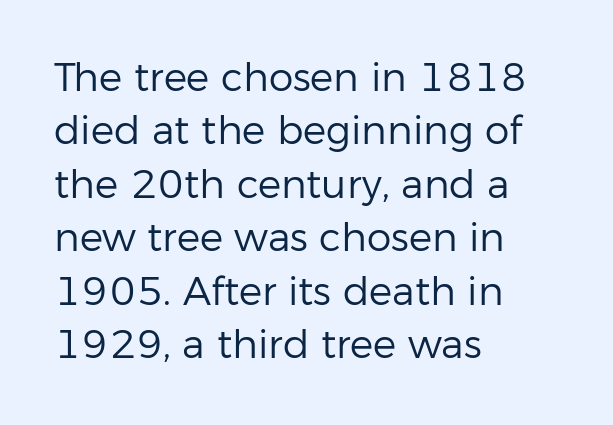
The glyphs in this specimen are sans serif. Compared with a typical body face, this is equally light or lighter still. The rendering keeps characters at their native spacing. You can tell it's not italic because the verticals are truly vertical.
